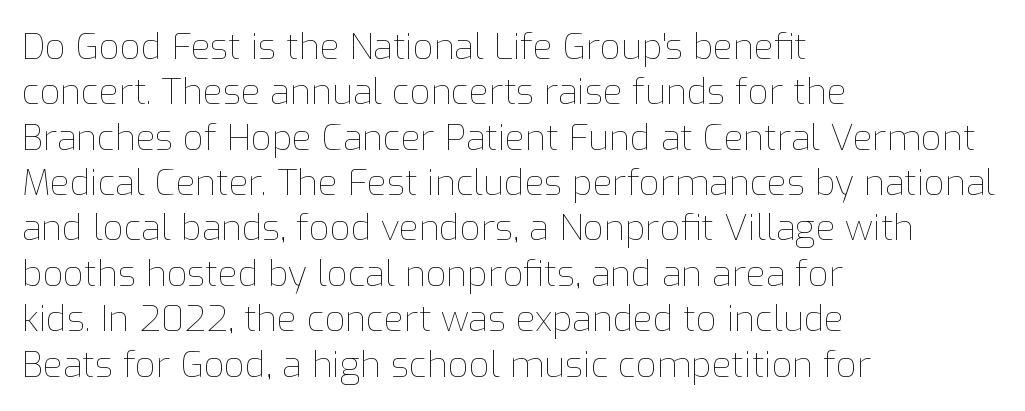
The image shows 36 px thin type, upright; set left-aligned, normal line spacing (1.26x), normal letter spacing, not underlined; low stroke contrast and a medium x-height.
